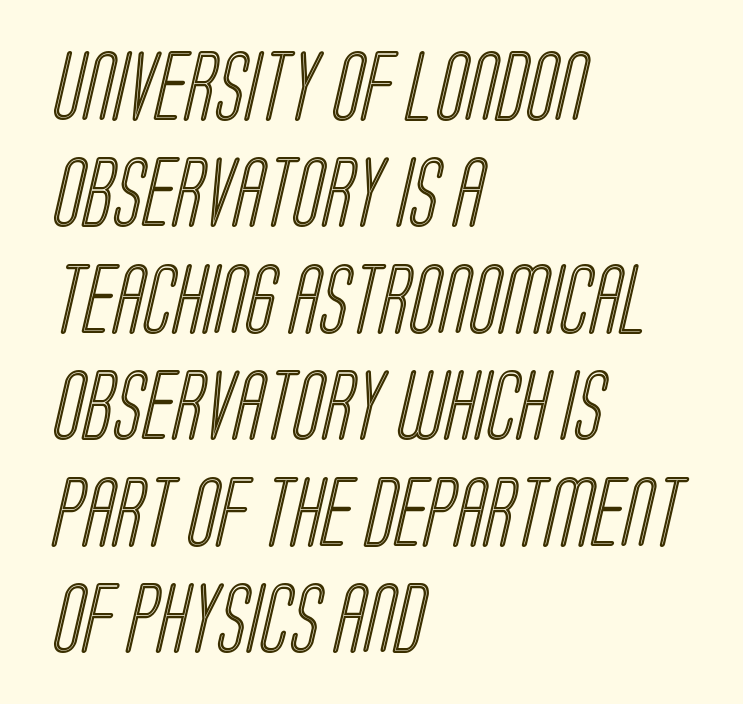
{"width": "condensed", "x_height": "large", "monospaced": "no", "underline": "no", "align": "left", "line_spacing": "normal", "line_spacing_ratio": 1.52, "letter_spacing": "normal", "letter_spacing_em": 0.0, "glyph_px": 70}
